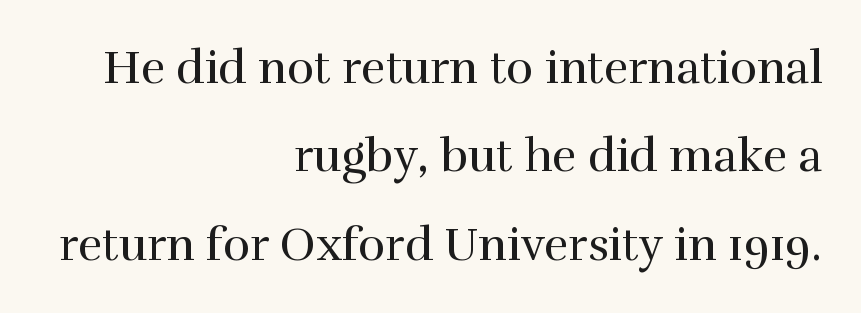
Q: Is the text bold? A: No.
Q: Is the text italic (slanted)? A: No, it is upright.
Q: Is the typeface a serif or a sans-serif typeface? A: Serif.
Q: Is the text underlined? A: No.
Q: How is the paragraph aligned? A: Right-aligned.
Q: Is the spacing between letters normal or unusually wide? A: Normal.
Q: Is the spacing between lines tight, normal or loose? A: Loose.
Q: Width (condensed, normal, or wide)? A: Normal.
Q: Stroke contrast? A: High.
Q: x-height? A: Medium.
Q: Monospaced? A: No.
